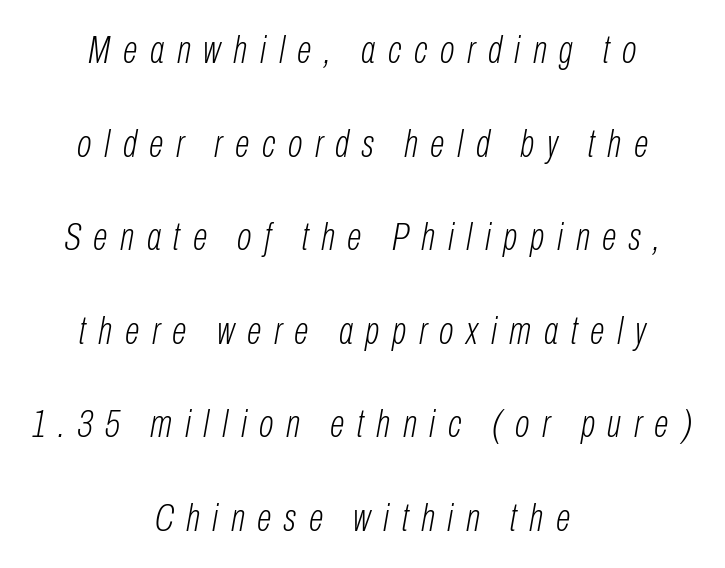
{"italic": "yes", "lean": "right", "slant_degrees": 10, "bold": "no", "weight": "light", "width": "condensed", "stroke_contrast": "low", "x_height": "medium", "monospaced": "no", "underline": "no", "align": "center", "line_spacing": "loose", "line_spacing_ratio": 2.4, "letter_spacing": "wide", "letter_spacing_em": 0.32, "glyph_px": 39}
